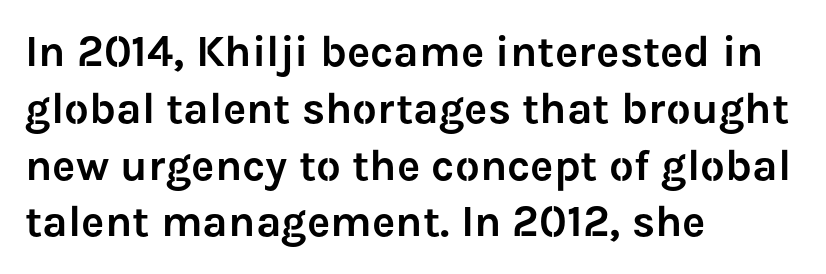
This is sans-serif lettering, the kind often seen on screens and signage. One-word summary of the alignment: left. The line texture is even and compact thanks to regular tracking. Characters remain perfectly vertical along every line. One glance says typical: line gaps are just what's usual.
